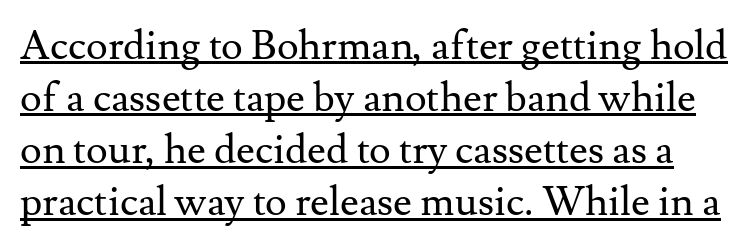
It's the straight-up-and-down kind of type. Between one letter and the next there's only the usual sliver of space. Quick note: underline on. Is the type heavy? It reads as light-to-regular instead. You could not count columns in this text — the font is proportionally spaced.
